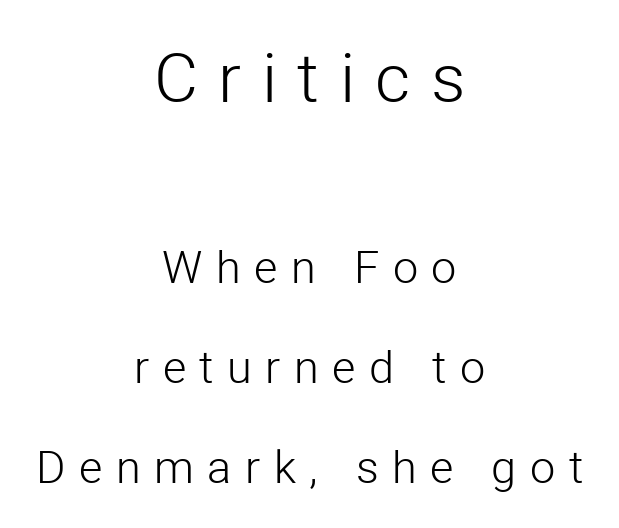
The image shows 68 px light sans-serif type, upright; set centered, loose line spacing (2.22x), unusually wide letter spacing (+0.3 em), not underlined; the first (top) block is 1.51x larger; low stroke contrast and a medium x-height.
